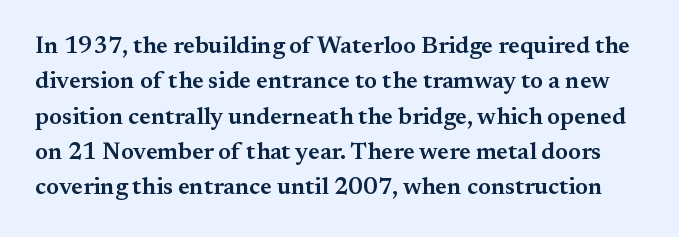
Q: Is the text bold? A: Semi-bold.
Q: Is the text italic (slanted)? A: No, it is upright.
Q: Is the text underlined? A: No.
Q: Is the spacing between letters normal or unusually wide? A: Normal.
Q: Is the spacing between lines tight, normal or loose? A: Normal.
